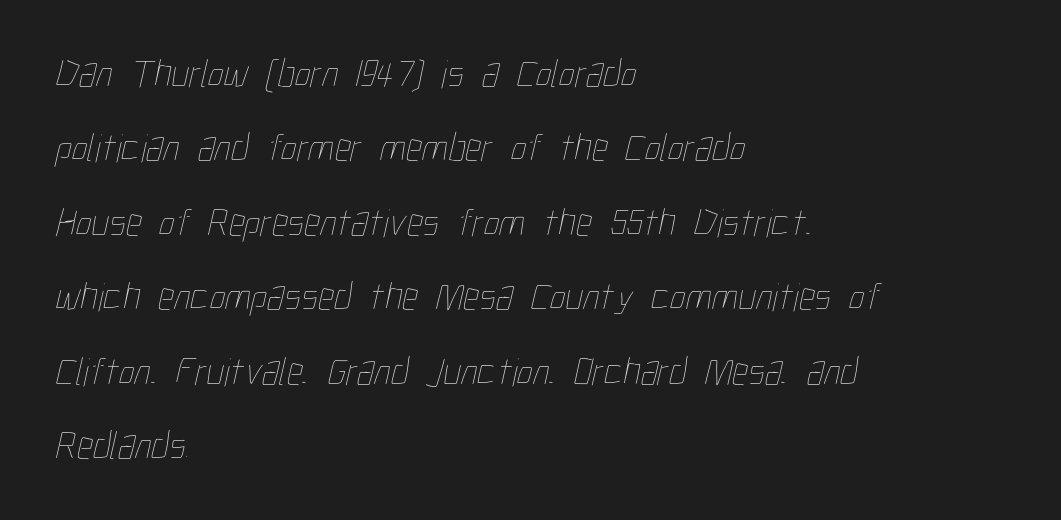
The image shows 40 px thin, condensed type; set left-aligned, line spacing 1.86x, normal letter spacing, not underlined; low stroke contrast and a medium x-height.
